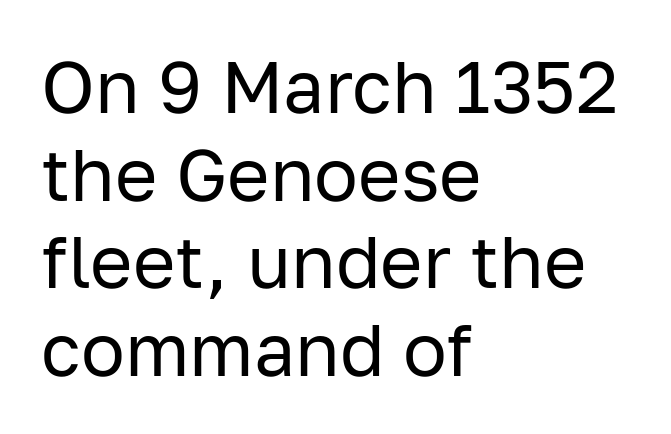
Q: Is the text bold? A: No.
Q: Is the text italic (slanted)? A: No, it is upright.
Q: Is the typeface a serif or a sans-serif typeface? A: Sans-serif.
Q: Is the text underlined? A: No.
Q: How is the paragraph aligned? A: Left-aligned.
Q: Is the spacing between letters normal or unusually wide? A: Normal.
Q: Width (condensed, normal, or wide)? A: Normal.
Q: Stroke contrast? A: Low.
Q: x-height? A: Medium.
Q: Monospaced? A: No.
